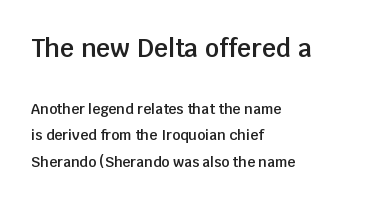
{"italic": "no", "bold": "semi", "underline": "no", "align": "left", "line_spacing": "loose", "line_spacing_ratio": 1.91, "letter_spacing": "normal", "letter_spacing_em": 0.0, "larger_block": "first", "size_ratio": 1.79, "glyph_px": 25}
